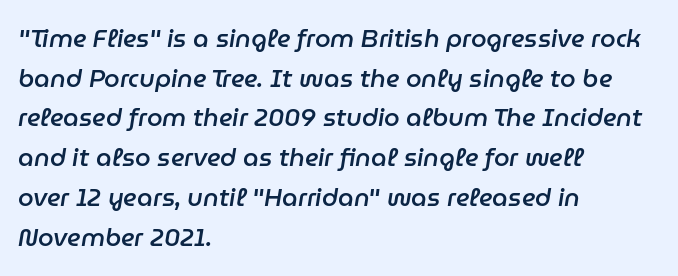
The typography opts for an oblique posture over an upright one. These lines are set flush left with a ragged right edge. Each glyph is drawn with semibold strokes, heavier than normal yet not fully bold. Standard letterfit; no display-style spreading of the glyphs. One glance says typical: line gaps are just what's usual.
